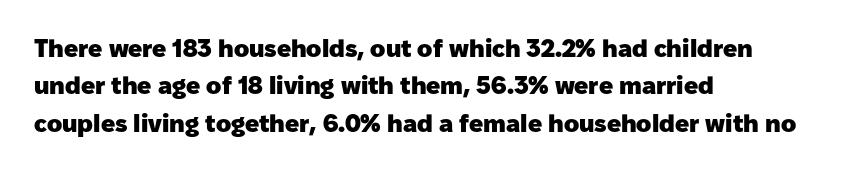
{"italic": "no", "bold": "yes", "underline": "no", "align": "left", "line_spacing": "normal", "line_spacing_ratio": 1.5, "letter_spacing": "normal", "letter_spacing_em": 0.0, "glyph_px": 25}
